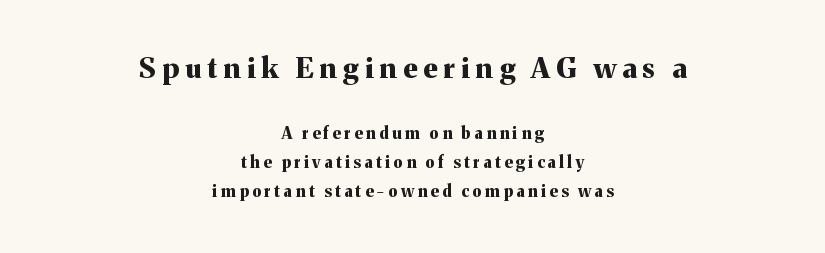
Type size steps down from the first block to the second. Spacing verdict: proportional, widths tailored to each character. Old-style or modern, the face here clearly has serifs. You can tell it's not italic because the verticals are truly vertical. Descenders are the only things crossing below the line. Loose tracking; the words dissolve into strings of separated letters.
